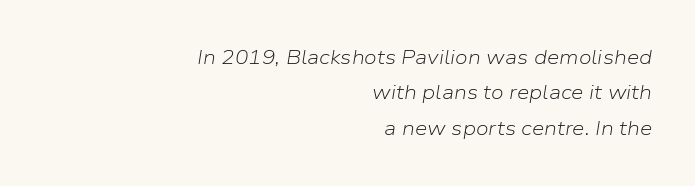
The image shows 20 px text type, italic (leaning right); set right-aligned, line spacing 1.77x, normal letter spacing, not underlined.
